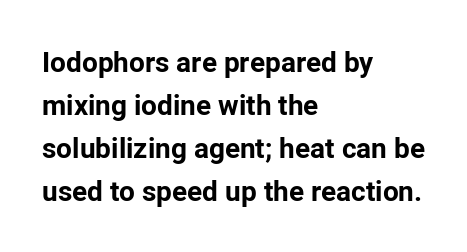
Each new line begins a customary step beneath the previous one. The rendering uses natural spacing where letterforms have individual widths. The axis of the letterforms is exactly vertical. The letters are bold, with thick, heavy strokes.
